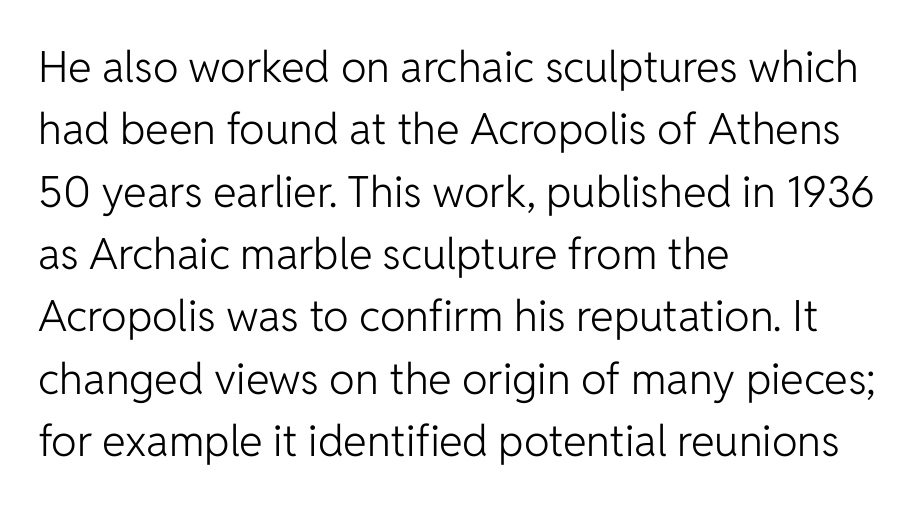
Q: Is the text bold? A: No.
Q: Is the text italic (slanted)? A: No, it is upright.
Q: Is the typeface a serif or a sans-serif typeface? A: Sans-serif.
Q: Is the text underlined? A: No.
Q: How is the paragraph aligned? A: Left-aligned.
Q: Is the spacing between letters normal or unusually wide? A: Normal.
Q: Is the spacing between lines tight, normal or loose? A: Normal.
Q: Width (condensed, normal, or wide)? A: Normal.
Q: Stroke contrast? A: Low.
Q: x-height? A: Medium.
Q: Monospaced? A: No.
